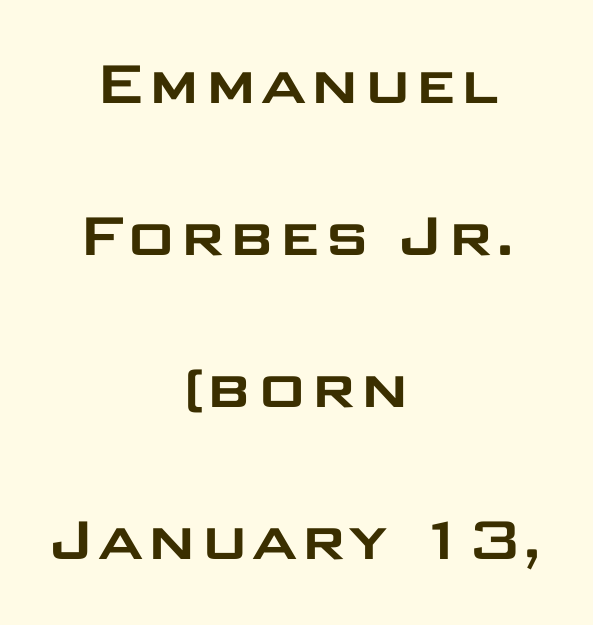
Do the characters align in a grid? No, the font is proportional. Type style note: lacks serifs. Between one letter and the next there's only the usual sliver of space. The setting favours the middle, as headings and verse often do. Honestly, the rows look like they've been pulled way apart.
